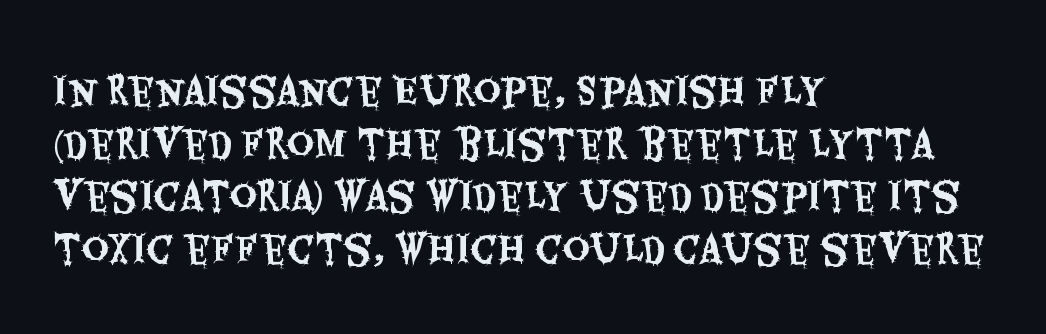
A student would call this left alignment; a typographer would say flush left, rag right. The baseline area is clear. The characters display no serif detailing; their extremities are plain. The passage shown stacks its lines at a standard gap. Notice how the stems are strictly vertical — no italics here. This rendering leaves character spacing at its baseline value.
